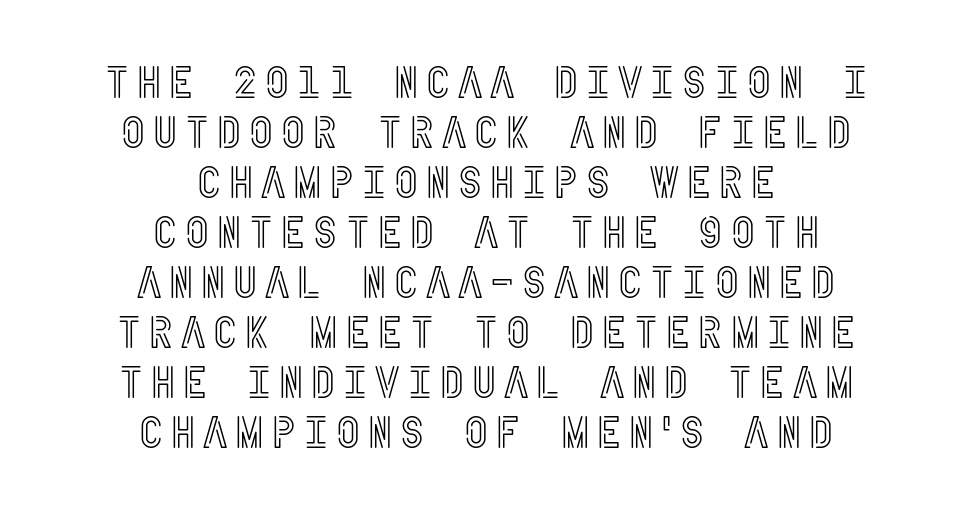
{"italic": "no", "width": "condensed", "x_height": "large", "underline": "no", "align": "center", "line_spacing": "tight", "line_spacing_ratio": 1.11, "glyph_px": 45}
